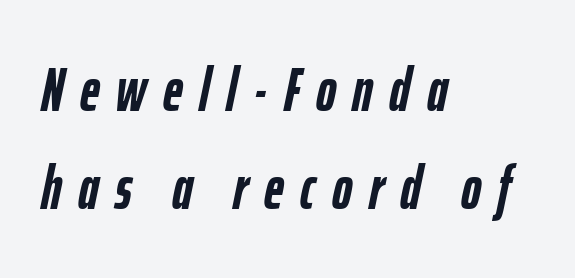
Q: Is the text bold? A: Yes.
Q: Is the text italic (slanted)? A: Yes, it leans right by about 12 degrees.
Q: Is the text underlined? A: No.
Q: How is the paragraph aligned? A: Left-aligned.
Q: Is the spacing between letters normal or unusually wide? A: Unusually wide.
Q: Is the spacing between lines tight, normal or loose? A: Normal.
Q: Width (condensed, normal, or wide)? A: Condensed.
Q: Stroke contrast? A: Low.
Q: x-height? A: Medium.
Q: Monospaced? A: No.
